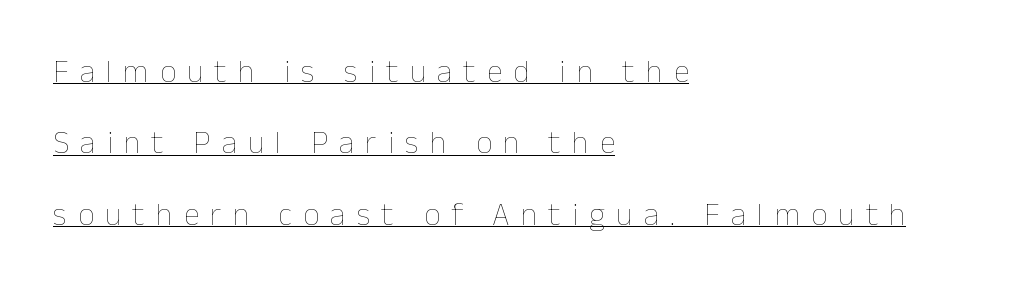
{"italic": "no", "bold": "no", "weight": "thin", "width": "normal", "stroke_contrast": "low", "x_height": "medium", "monospaced": "no", "underline": "yes", "align": "left", "line_spacing": "loose", "line_spacing_ratio": 2.23, "letter_spacing": "wide", "letter_spacing_em": 0.35, "glyph_px": 32}
